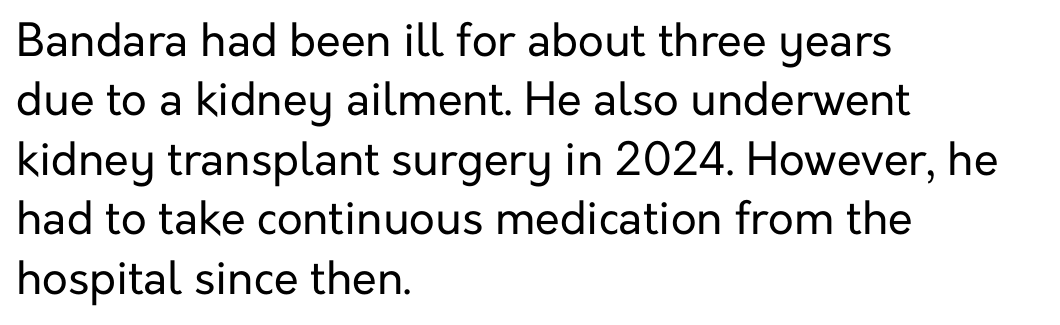
Q: Is the text bold? A: No.
Q: Is the text italic (slanted)? A: No, it is upright.
Q: Is the typeface a serif or a sans-serif typeface? A: Sans-serif.
Q: Is the text underlined? A: No.
Q: How is the paragraph aligned? A: Left-aligned.
Q: Is the spacing between letters normal or unusually wide? A: Normal.
Q: Is the spacing between lines tight, normal or loose? A: Normal.
Q: Width (condensed, normal, or wide)? A: Normal.
Q: Stroke contrast? A: Low.
Q: x-height? A: Medium.
Q: Monospaced? A: No.
